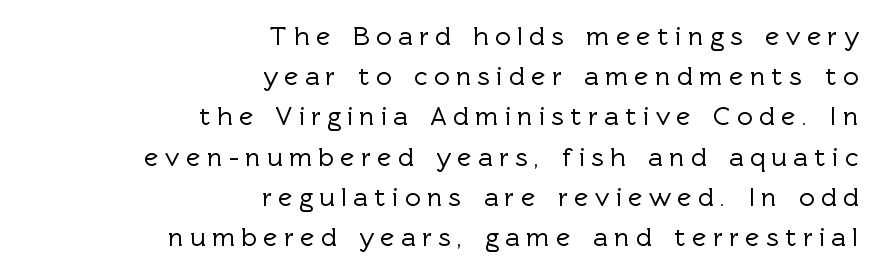
Interline gaps are of average width in this sample. Glance below the letters and you will spot only blank space. The compositor pushed each line to the right boundary. Letter spacing: wide. Posture: straight, roman, zero tilt.
